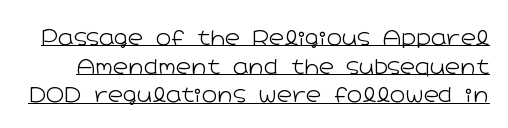
The image shows 21 px text type, upright; set normal line spacing (1.36x), normal letter spacing, underlined.
